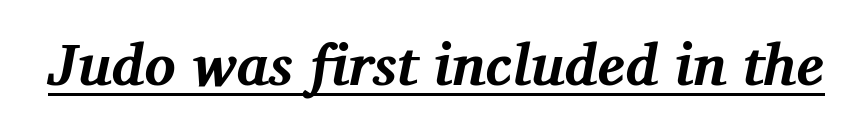
Characters are canted at an angle relative to the baseline's perpendicular. Spacing verdict: proportional, widths tailored to each character. Font category for this specimen: serif. Beneath each row of characters lies a ruled line.
